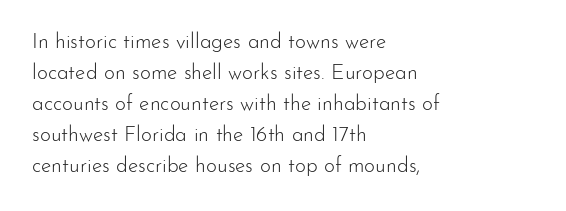
The image shows 21 px text type, upright; set left-aligned, normal line spacing (1.48x), normal letter spacing, not underlined.
